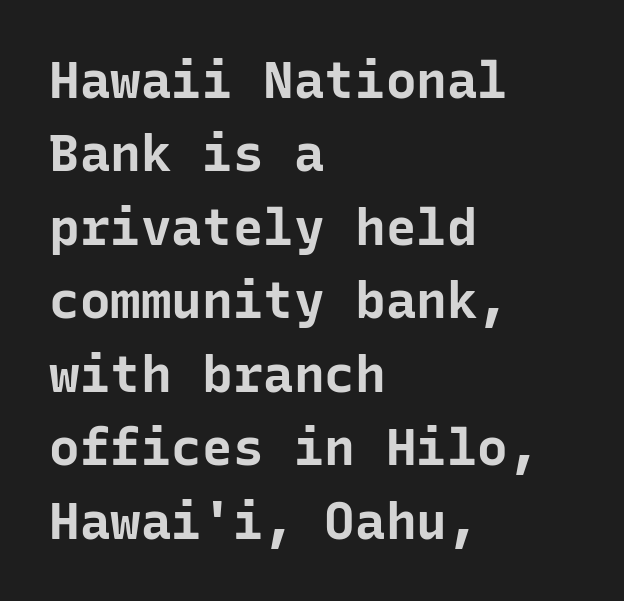
{"serif": "no", "italic": "no", "bold": "yes", "weight": "bold", "width": "normal", "stroke_contrast": "low", "x_height": "medium", "monospaced": "yes", "underline": "no", "align": "left", "line_spacing": "normal", "line_spacing_ratio": 1.44, "letter_spacing": "normal", "letter_spacing_em": 0.0, "glyph_px": 51}
